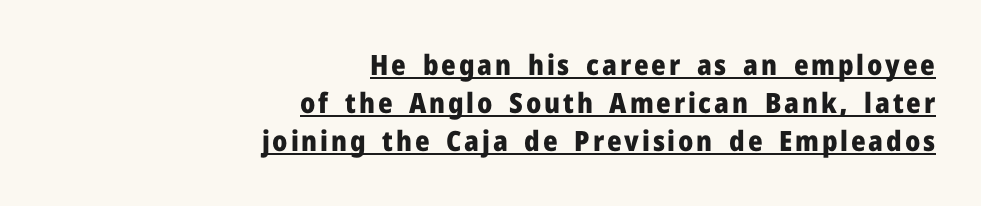
The letters carry no serifs — their stems end cleanly without finishing strokes. Leading matches the norm, producing a regular column. This is underlined copy, the kind a proofreader might mark for attention. These lines are rendered in a variable-pitch font.
